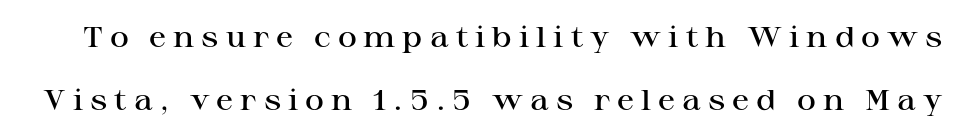
{"serif": "yes", "italic": "no", "bold": "semi", "weight": "semibold", "width": "wide", "stroke_contrast": "high", "x_height": "medium", "monospaced": "no", "underline": "no", "line_spacing": "loose", "line_spacing_ratio": 2.17, "letter_spacing": "wide", "letter_spacing_em": 0.24, "glyph_px": 29}
